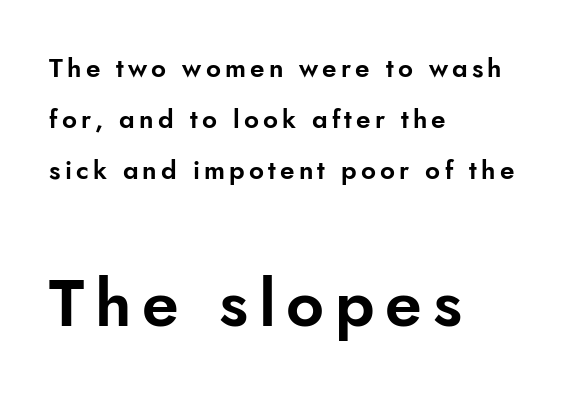
The image shows 66 px sans-serif type, upright; set left-aligned, loose line spacing (1.97x), not underlined; the second (bottom) block is 2.54x larger; low stroke contrast and a small x-height.
